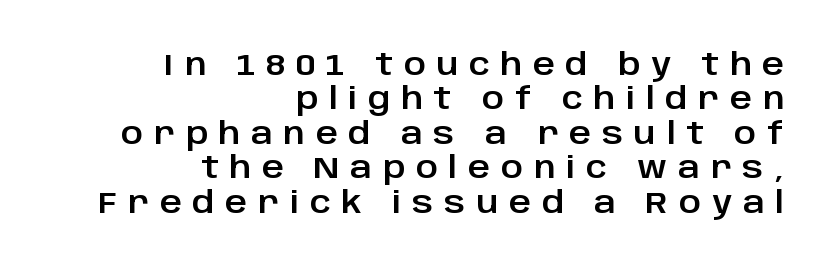
The image shows 30 px sans-serif type, upright; set right-aligned, tight line spacing (1.15x), unusually wide letter spacing (+0.36 em), not underlined; low stroke contrast and a large x-height.
